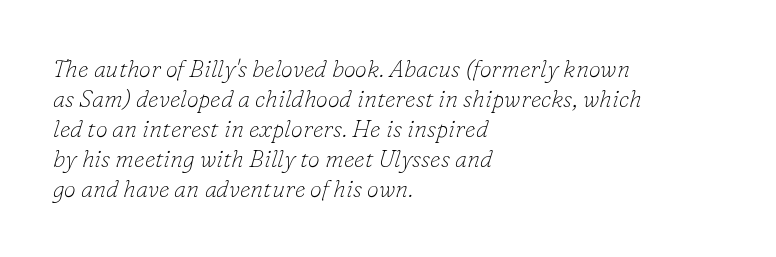
{"italic": "yes", "lean": "right", "slant_degrees": 16, "bold": "no", "underline": "no", "align": "left", "line_spacing": "normal", "line_spacing_ratio": 1.25, "letter_spacing": "normal", "letter_spacing_em": 0.0, "glyph_px": 24}
